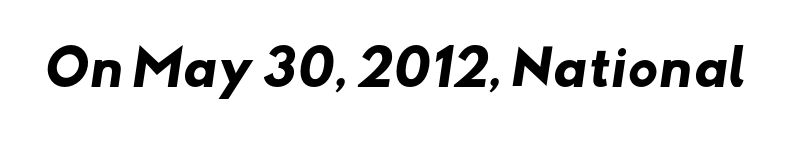
{"serif": "no", "bold": "yes", "weight": "heavy", "width": "wide", "stroke_contrast": "low", "x_height": "small", "monospaced": "no", "underline": "no", "letter_spacing": "normal", "letter_spacing_em": 0.0, "glyph_px": 48}
